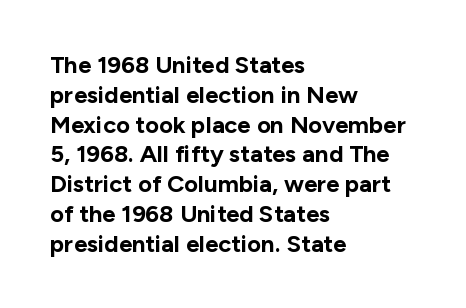
The image shows 24 px bold type, upright; set left-aligned, line spacing 1.24x, normal letter spacing, not underlined.
